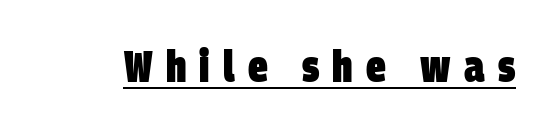
{"serif": "no", "bold": "yes", "weight": "heavy", "width": "condensed", "stroke_contrast": "low", "x_height": "large", "monospaced": "no", "underline": "yes", "letter_spacing": "wide", "letter_spacing_em": 0.3, "glyph_px": 44}
